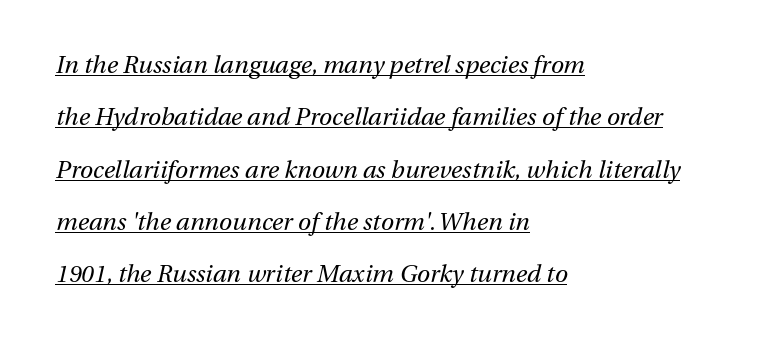
Q: Is the text bold? A: No.
Q: Is the text italic (slanted)? A: Yes, it leans right by about 13 degrees.
Q: Is the text underlined? A: Yes.
Q: How is the paragraph aligned? A: Left-aligned.
Q: Is the spacing between letters normal or unusually wide? A: Normal.
Q: Is the spacing between lines tight, normal or loose? A: Loose.
